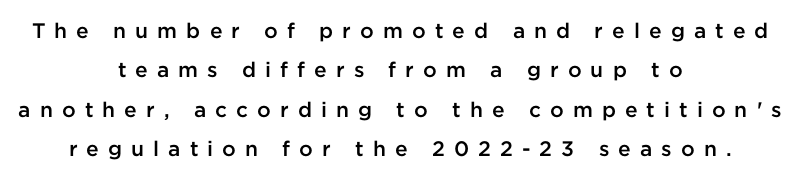
Q: Is the text bold? A: Semi-bold.
Q: Is the text italic (slanted)? A: No, it is upright.
Q: Is the text underlined? A: No.
Q: How is the paragraph aligned? A: Centered.
Q: Is the spacing between letters normal or unusually wide? A: Unusually wide.
